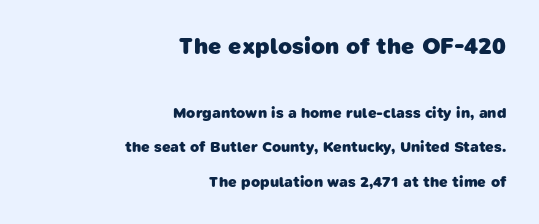
{"bold": "yes", "underline": "no", "align": "right", "line_spacing": "loose", "line_spacing_ratio": 2.29, "letter_spacing": "normal", "letter_spacing_em": 0.0, "larger_block": "first", "size_ratio": 1.53, "glyph_px": 23}
